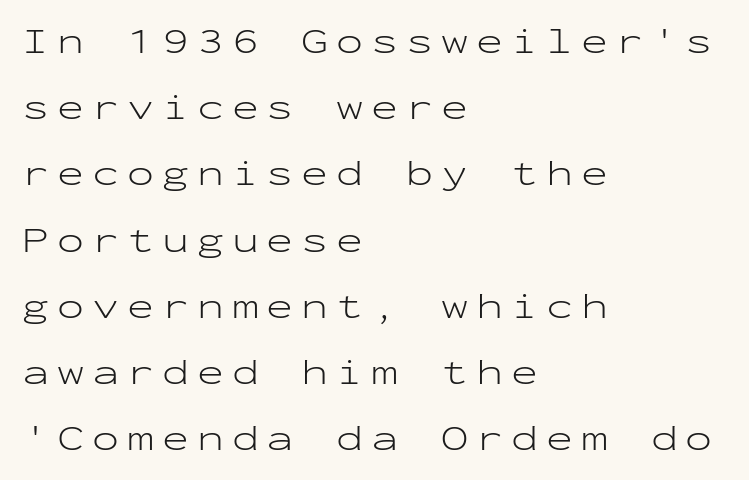
{"serif": "no", "italic": "no", "bold": "no", "weight": "light", "width": "wide", "stroke_contrast": "low", "x_height": "medium", "monospaced": "yes", "underline": "no", "align": "left", "line_spacing_ratio": 1.84, "letter_spacing": "wide", "letter_spacing_em": 0.22, "glyph_px": 36}
